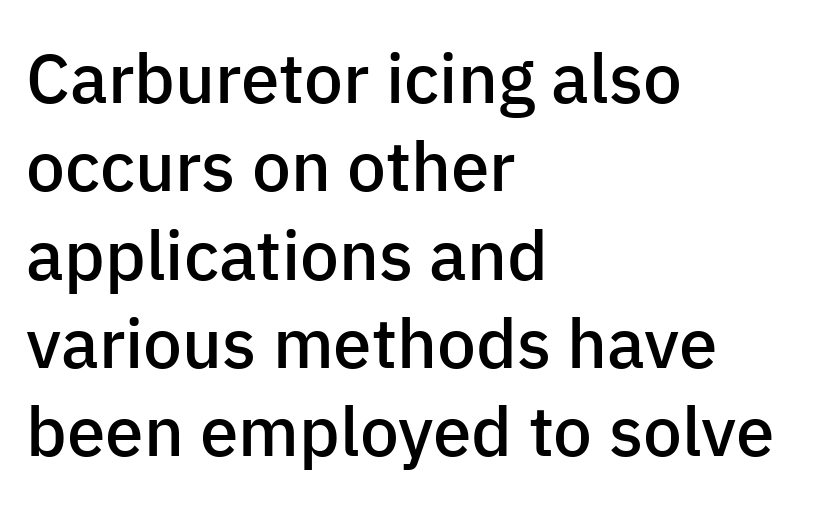
{"serif": "no", "italic": "no", "bold": "semi", "weight": "semibold", "width": "normal", "stroke_contrast": "low", "x_height": "medium", "monospaced": "no", "underline": "no", "align": "left", "line_spacing": "normal", "line_spacing_ratio": 1.28, "letter_spacing": "normal", "letter_spacing_em": 0.0, "glyph_px": 69}
